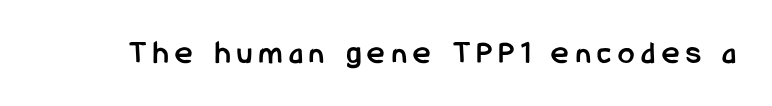
Here the glyphs are tracked loosely, breaking word shapes into spaced letters. Underlining? Definitely not there. In terms of weight, the rendering is a true, heavy bold. No feet cap the strokes, marking this as sans-serif type. Varying glyph widths throughout — classic text-font behaviour. It's the straight-up-and-down kind of type.
